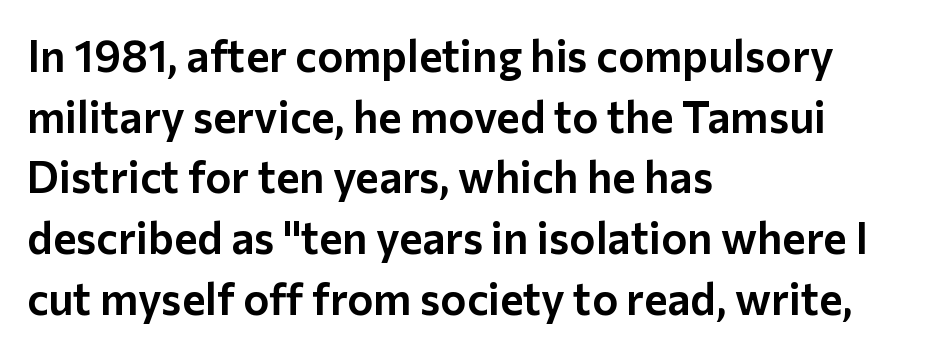
{"serif": "no", "italic": "no", "width": "normal", "stroke_contrast": "low", "x_height": "medium", "monospaced": "no", "underline": "no", "align": "left", "line_spacing": "normal", "line_spacing_ratio": 1.38, "letter_spacing": "normal", "letter_spacing_em": 0.0, "glyph_px": 44}
